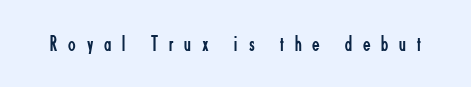
Decoration check: the copy has no underline. Posture: straight, roman, zero tilt. Characters follow at a spacing far wider than the type designer built in. The strokes carry an ordinary text weight at most.
